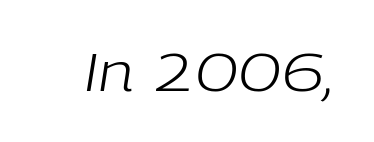
The image shows 53 px light type, italic (leaning right); set normal letter spacing, not underlined; low stroke contrast and a medium x-height.
